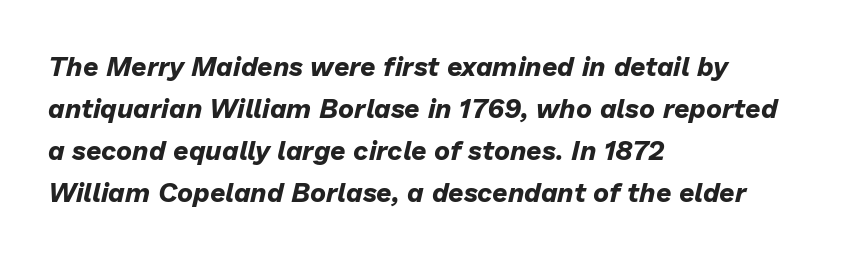
{"italic": "yes", "lean": "right", "slant_degrees": 13, "bold": "yes", "underline": "no", "align": "left", "line_spacing": "normal", "line_spacing_ratio": 1.55, "letter_spacing": "normal", "letter_spacing_em": 0.0, "glyph_px": 27}
